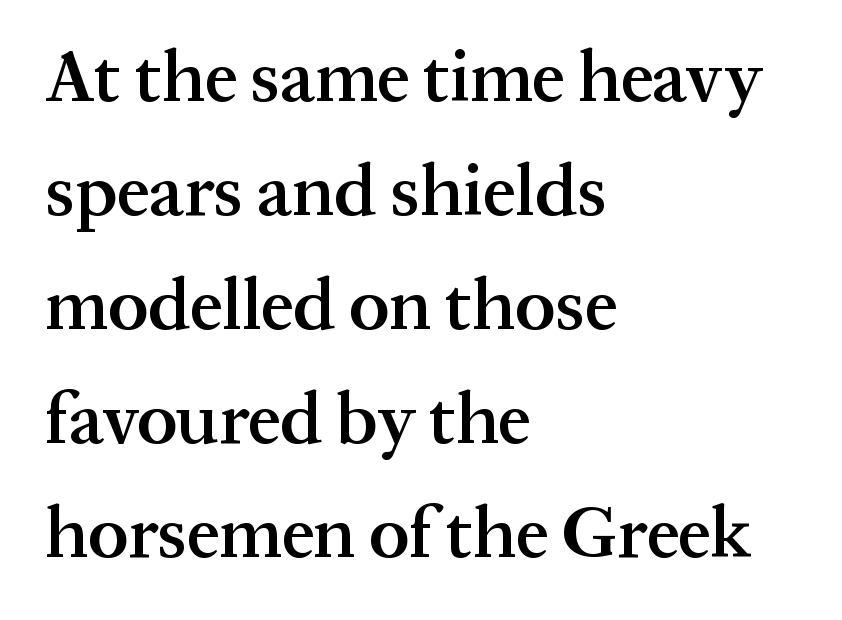
The image shows 73 px semibold serif type, upright; set left-aligned, normal line spacing (1.56x), normal letter spacing, not underlined; medium stroke contrast and a medium x-height.
